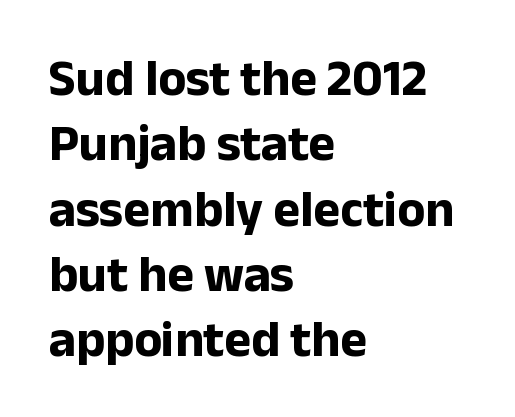
Words appear dense and cohesive because spacing is normal. Normally led — the rows are evenly, conventionally spaced. Looks like regular typesetting: each glyph gets only the width it needs. Has an underline been added? It has not. I'd call this a sans setting — the letters go barefoot.
